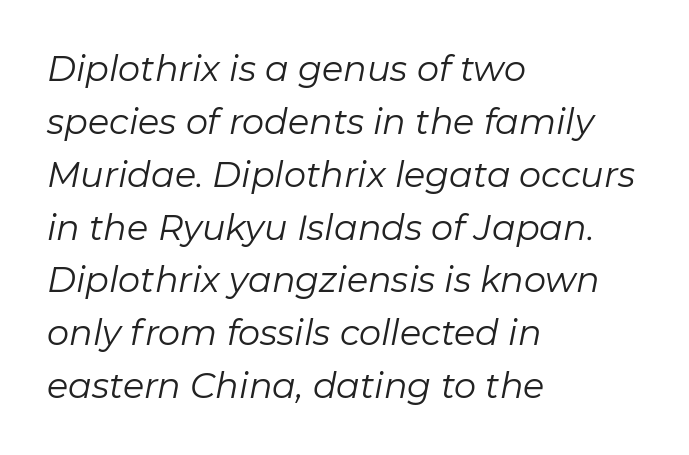
The image shows 35 px regular-weight type, italic (leaning right); set left-aligned, normal line spacing (1.51x), normal letter spacing, not underlined; low stroke contrast and a medium x-height.
